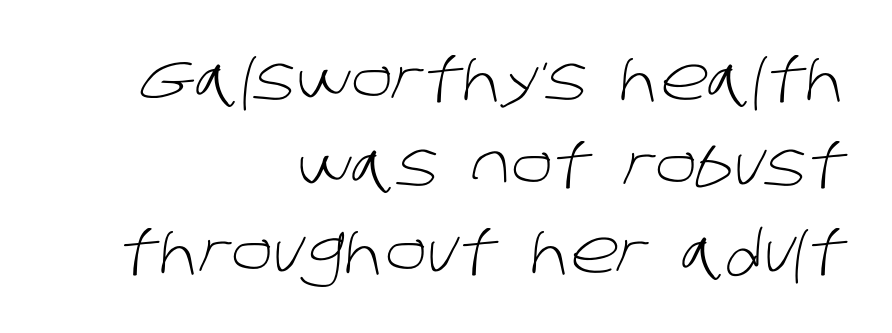
The tracking reads as untouched default to a designer's eye. This is sans-serif lettering, the kind often seen on screens and signage. Short and long lines alike share a common ending point at right. Does the leading feel generous? No, just average. The strokes carry an ordinary text weight at most. The rendering uses natural spacing where letterforms have individual widths.
